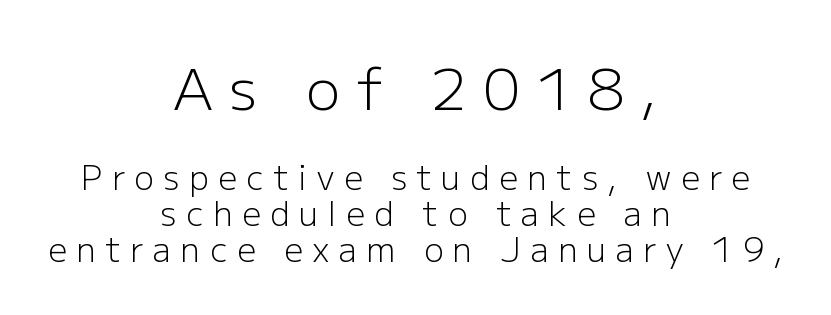
This reads as an unemphasized weight, regular at the heaviest. The line-height multiplier appears low, near solid setting. Serif or sans? Sans — the stroke terminals are bare. This sample uses an upright cut, with every glyph sitting square on the baseline. The face used here is proportionally spaced, like ordinary book or web type. Is the block centered? Yes — each line is placed symmetrically about the middle.
